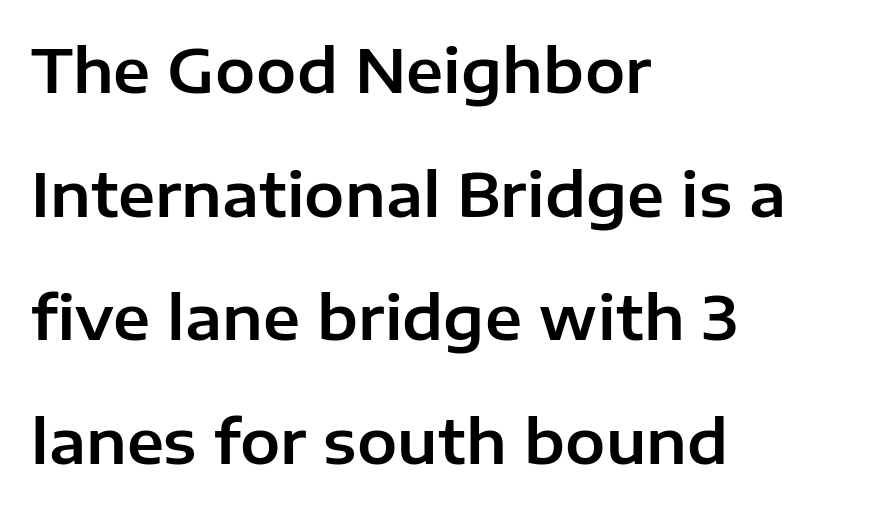
{"serif": "no", "italic": "no", "width": "normal", "stroke_contrast": "low", "x_height": "medium", "monospaced": "no", "underline": "no", "align": "left", "line_spacing": "loose", "line_spacing_ratio": 2.06, "letter_spacing": "normal", "letter_spacing_em": 0.0, "glyph_px": 60}
